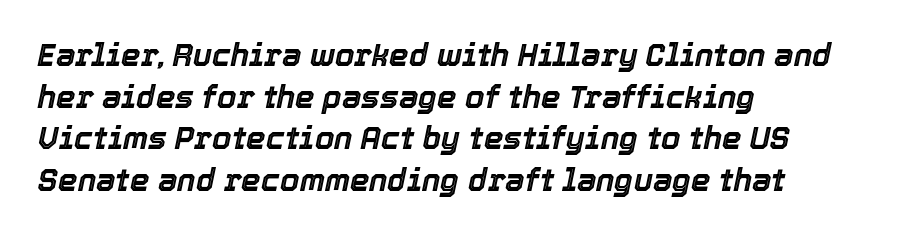
Compared with ordinary roman type, these characters are visibly tilted. Spacing verdict: proportional, widths tailored to each character. Leading matches the norm, producing a regular column. Between one letter and the next there's only the usual sliver of space. Has an underline been added? It has not. Horizontal alignment here is leftward, the default for most running prose.
